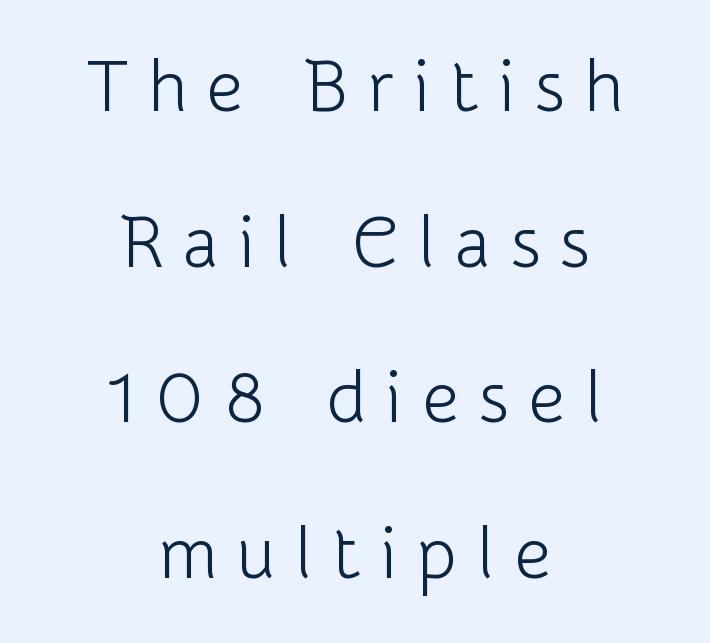
{"serif": "no", "italic": "no", "bold": "no", "weight": "light", "width": "normal", "stroke_contrast": "low", "x_height": "medium", "monospaced": "no", "underline": "no", "align": "center", "line_spacing": "loose", "line_spacing_ratio": 2.16, "letter_spacing": "wide", "letter_spacing_em": 0.27, "glyph_px": 72}
